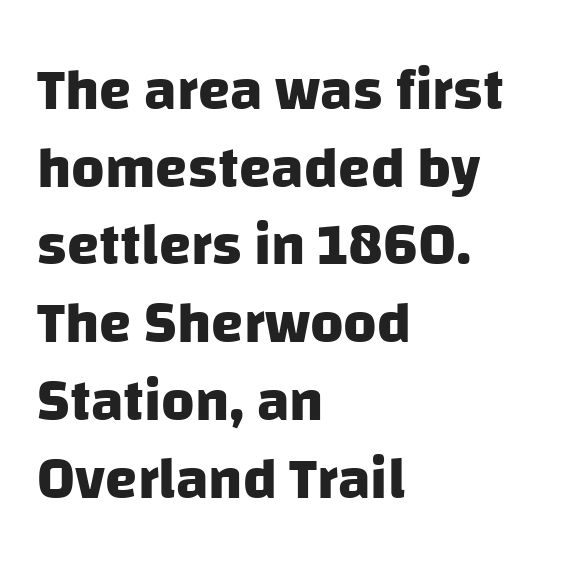
The image shows 58 px heavy sans-serif type; set left-aligned, normal line spacing (1.34x), normal letter spacing, not underlined; low stroke contrast and a large x-height.
